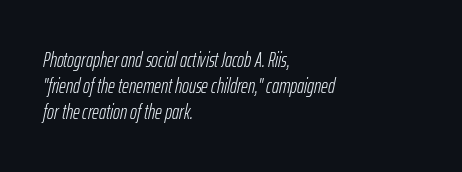
Q: Is the text bold? A: No.
Q: Is the text italic (slanted)? A: Yes, it leans right by about 12 degrees.
Q: Is the text underlined? A: No.
Q: How is the paragraph aligned? A: Left-aligned.
Q: Is the spacing between letters normal or unusually wide? A: Normal.
